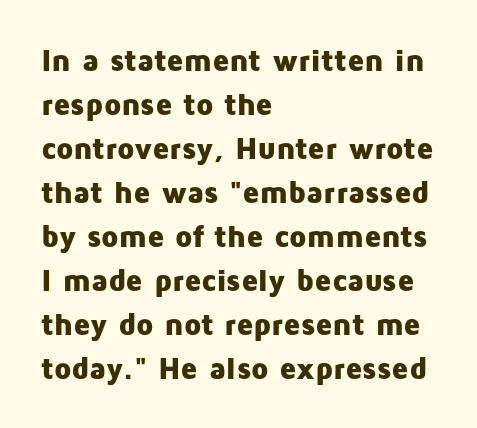
{"serif": "no", "italic": "no", "bold": "yes", "weight": "heavy", "width": "normal", "stroke_contrast": "low", "x_height": "medium", "monospaced": "no", "underline": "no", "align": "left", "line_spacing": "normal", "line_spacing_ratio": 1.42, "letter_spacing": "normal", "letter_spacing_em": 0.0, "glyph_px": 31}
